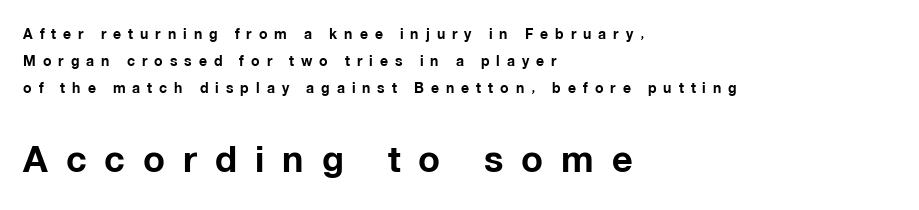
You could only call the tracking loose — the letters float apart. You could fit nearly another row in the gap between these rows. Weight check: bold — yes, fully. Compare the two chunks: the lower has the greater cap height.
